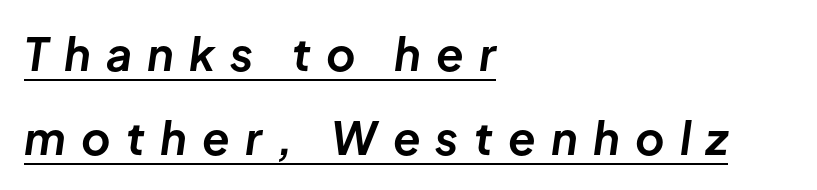
Q: Is the text bold? A: Yes.
Q: Is the text italic (slanted)? A: Yes, it leans right by about 8 degrees.
Q: Is the text underlined? A: Yes.
Q: How is the paragraph aligned? A: Left-aligned.
Q: Is the spacing between letters normal or unusually wide? A: Unusually wide.
Q: Width (condensed, normal, or wide)? A: Normal.
Q: Stroke contrast? A: Low.
Q: x-height? A: Medium.
Q: Monospaced? A: No.
